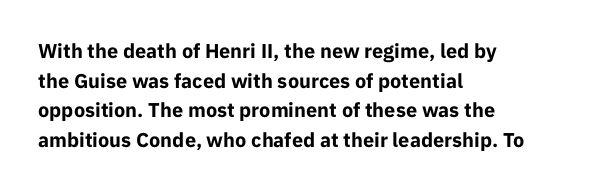
{"italic": "no", "bold": "yes", "underline": "no", "align": "left", "line_spacing": "normal", "line_spacing_ratio": 1.48, "letter_spacing": "normal", "letter_spacing_em": 0.0, "glyph_px": 20}
